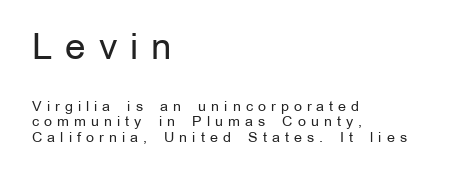
{"serif": "no", "italic": "no", "bold": "no", "weight": "regular", "width": "normal", "stroke_contrast": "low", "x_height": "medium", "monospaced": "no", "underline": "no", "align": "left", "line_spacing": "tight", "line_spacing_ratio": 1.09, "letter_spacing": "wide", "letter_spacing_em": 0.36, "larger_block": "first", "size_ratio": 2.57, "glyph_px": 36}
